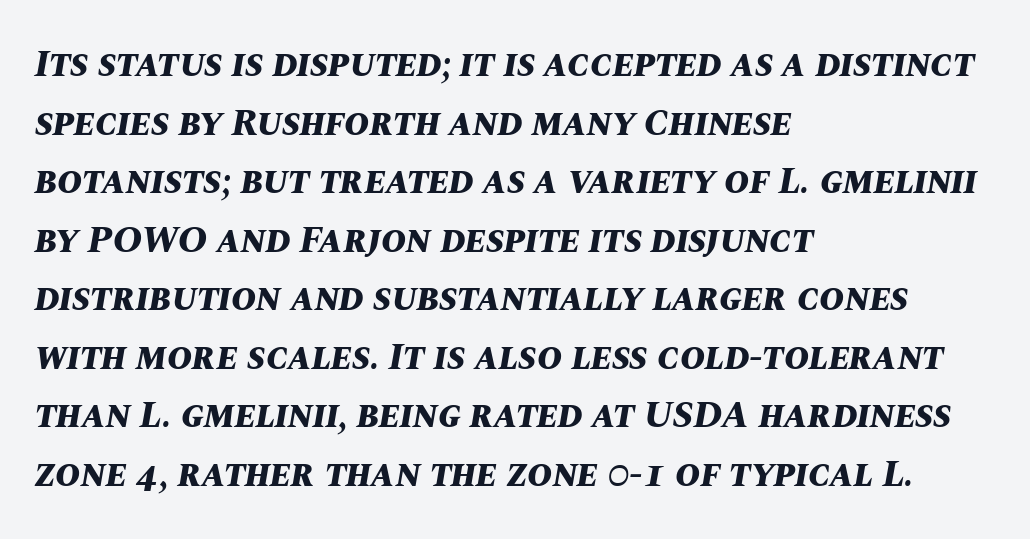
Thick stems and heavy bowls — unmistakably bold. All the whitespace from short lines collects on the right. These lines keep a tight, regular rhythm from letter to letter. Descenders hang freely into open space. Interline gaps are of average width in this sample. Characters are canted at an angle relative to the baseline's perpendicular.
